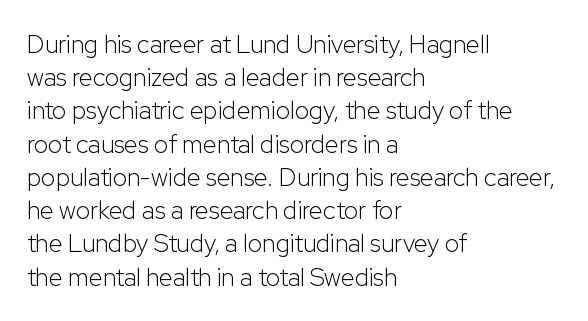
These lines sit exactly where default settings would place them. Decoration check: the copy has no underline. The typeface has the unassuming heft of standard copy or less. Horizontal alignment here is leftward, the default for most running prose.
